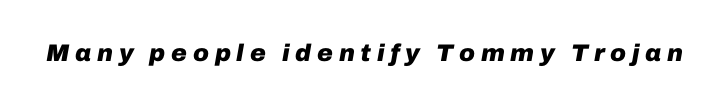
Q: Is the text bold? A: Yes.
Q: Is the text italic (slanted)? A: Yes, it leans right by about 10 degrees.
Q: Is the text underlined? A: No.
Q: Is the spacing between letters normal or unusually wide? A: Unusually wide.
